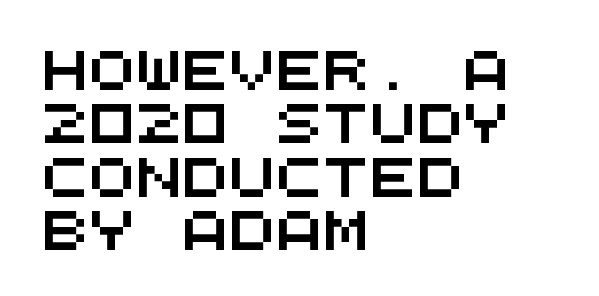
{"serif": "no", "width": "wide", "stroke_contrast": "medium", "x_height": "large", "monospaced": "yes", "underline": "no", "align": "left", "line_spacing": "normal", "line_spacing_ratio": 1.37, "letter_spacing": "normal", "letter_spacing_em": 0.0, "glyph_px": 39}
